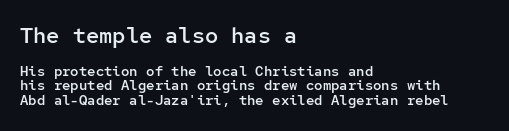
The passage shown stacks its lines with hardly any gap. Lines of text with bare space underneath. The emphasis by scale lands on block number one, above. The gaps between neighbouring characters are ordinary and unremarkable.
